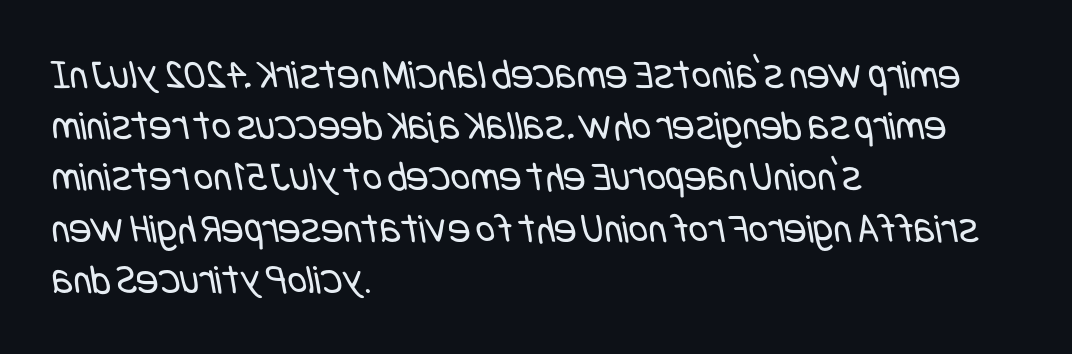
Type style note: lacks serifs. The lines in this sample share a left origin and differ only in where they stop. Spacing between characters is what you'd get straight out of the box. The passage shown is not underscored anywhere. The passage shown is not bold in any degree.
